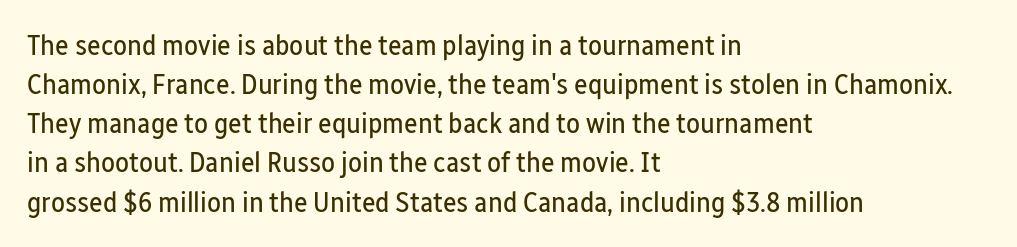
Q: Is the text bold? A: No.
Q: Is the text italic (slanted)? A: No, it is upright.
Q: Is the typeface a serif or a sans-serif typeface? A: Sans-serif.
Q: Is the text underlined? A: No.
Q: How is the paragraph aligned? A: Left-aligned.
Q: Is the spacing between letters normal or unusually wide? A: Normal.
Q: Is the spacing between lines tight, normal or loose? A: Normal.
Q: Width (condensed, normal, or wide)? A: Condensed.
Q: Stroke contrast? A: Low.
Q: x-height? A: Medium.
Q: Monospaced? A: No.
